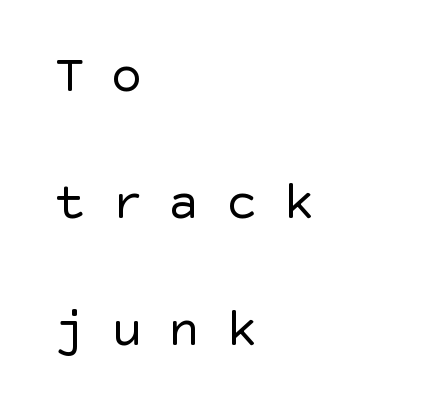
Ascenders rise straight up at ninety degrees. Visually the block forms a straight wall on the left and a jagged coastline on the right. Does extra space separate the letters? Yes, quite a lot of it. Each new line begins a long way beneath the previous one. The strokes carry an ordinary text weight at most.
